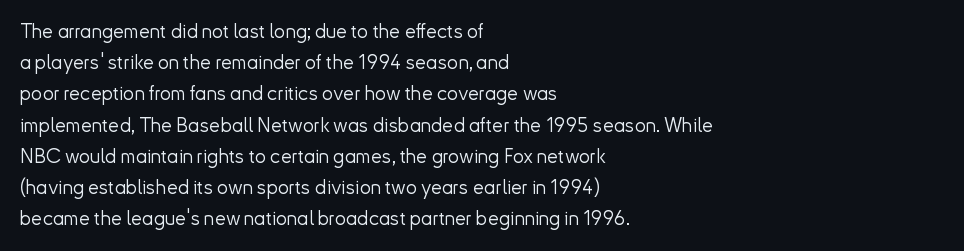
Q: Is the text bold? A: No.
Q: Is the text italic (slanted)? A: No, it is upright.
Q: Is the text underlined? A: No.
Q: How is the paragraph aligned? A: Left-aligned.
Q: Is the spacing between letters normal or unusually wide? A: Normal.
Q: Is the spacing between lines tight, normal or loose? A: Normal.
